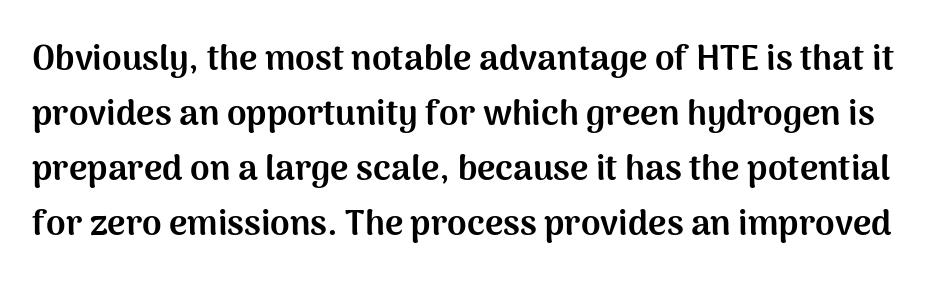
The face used here is proportionally spaced, like ordinary book or web type. This sample uses plain, unmodified letter spacing. The vertical gap from one line to the next is medium. Each row of text sits above clean, open space. Regarding serifs, this sample does without them.
